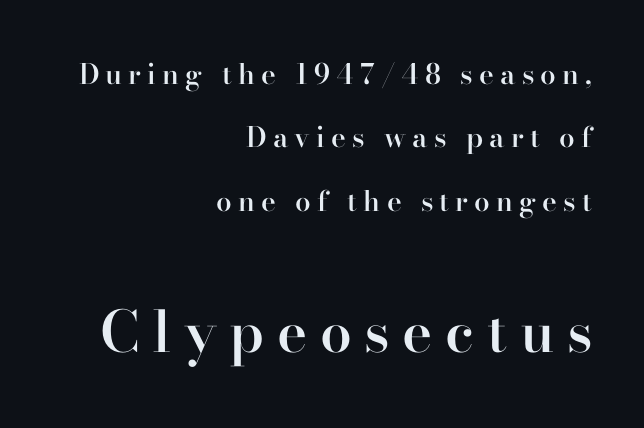
Moderately thickened strokes mark this as semibold type. The lettering holds an erect, upright posture throughout. Letterform terminals end in serifs throughout the passage. The second block has been scaled up relative to the first. A great deal of white space separates one row of letters from the next.
